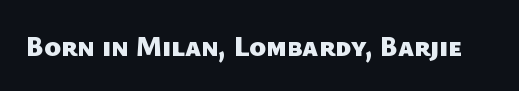
{"serif": "no", "bold": "yes", "weight": "heavy", "width": "normal", "stroke_contrast": "low", "x_height": "medium", "monospaced": "no", "underline": "no", "letter_spacing": "normal", "letter_spacing_em": 0.0, "glyph_px": 28}
